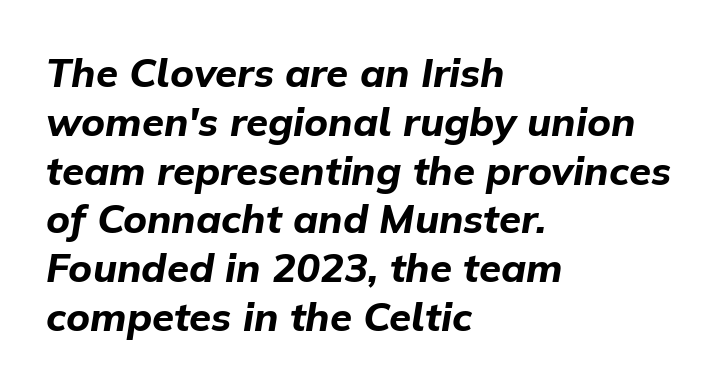
The image shows 40 px bold type, italic (leaning right); set left-aligned, line spacing 1.22x, normal letter spacing, not underlined; low stroke contrast and a medium x-height.
